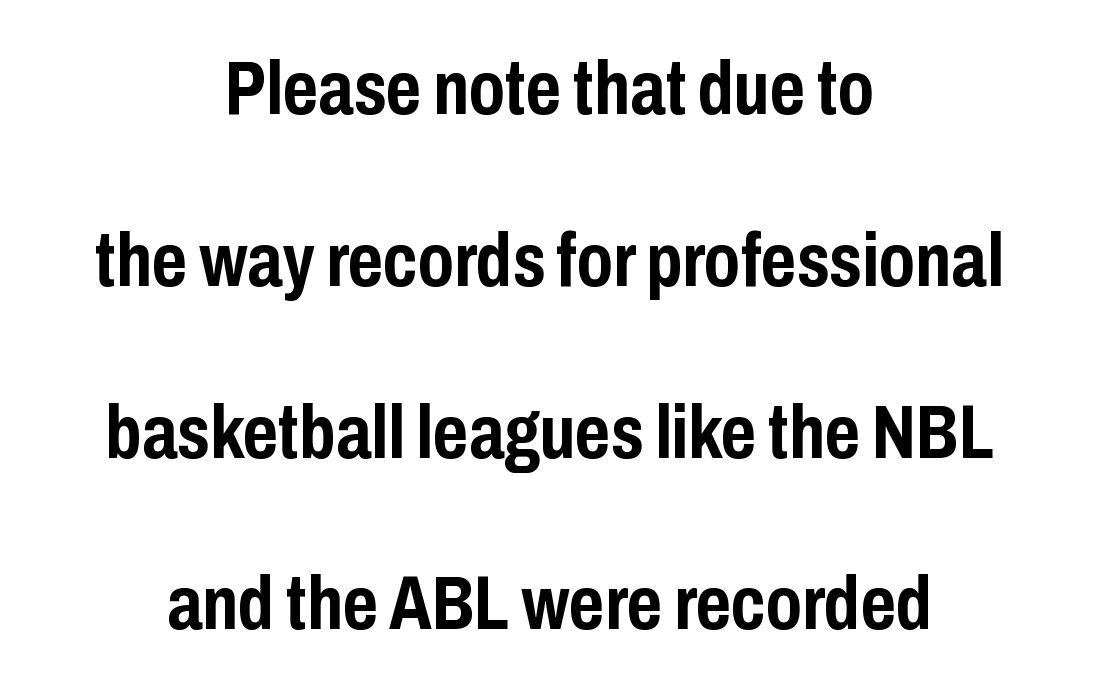
Q: Is the text bold? A: Yes.
Q: Is the text italic (slanted)? A: No, it is upright.
Q: Is the typeface a serif or a sans-serif typeface? A: Sans-serif.
Q: Is the text underlined? A: No.
Q: How is the paragraph aligned? A: Centered.
Q: Is the spacing between letters normal or unusually wide? A: Normal.
Q: Is the spacing between lines tight, normal or loose? A: Loose.
Q: Width (condensed, normal, or wide)? A: Condensed.
Q: Stroke contrast? A: Low.
Q: x-height? A: Medium.
Q: Monospaced? A: No.
